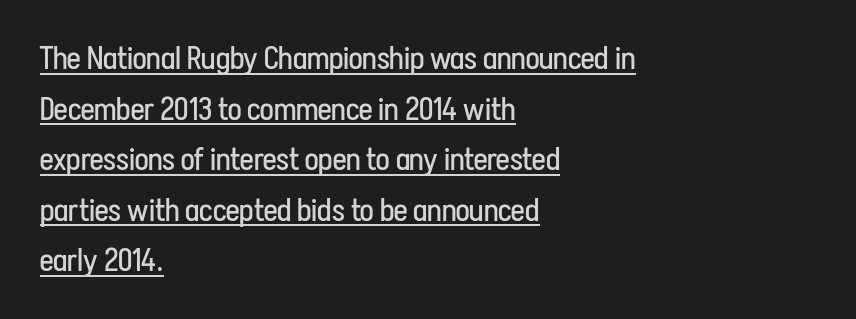
Rendered with straight, roman letterforms. This is underlined copy, the kind a proofreader might mark for attention. Alignment: flush left. Standard letterfit; no display-style spreading of the glyphs.
